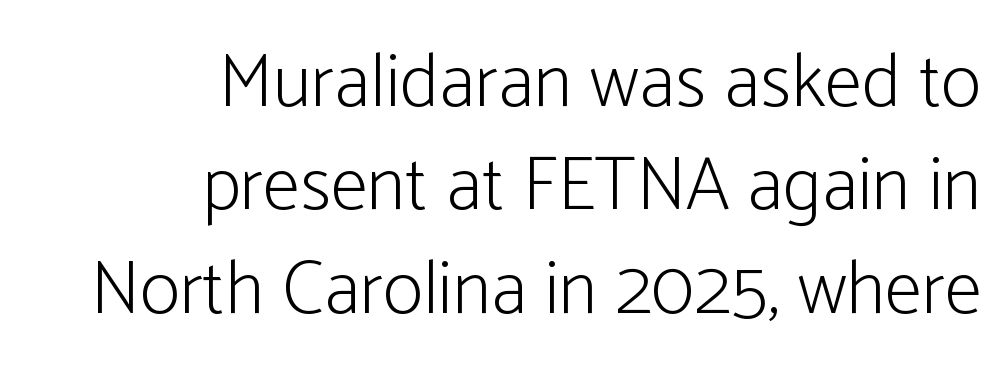
Is this a heavy cut? Hardly; it is regular or lighter. The designer went with a sans here, leaving each stem footless. Vertical spacing — default. The zone under the glyphs is completely vacant.
